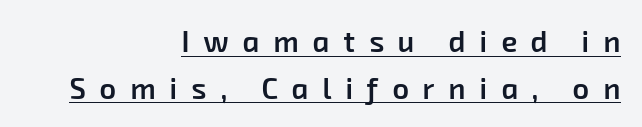
Q: Is the text bold? A: Semi-bold.
Q: Is the typeface a serif or a sans-serif typeface? A: Sans-serif.
Q: Is the text underlined? A: Yes.
Q: How is the paragraph aligned? A: Right-aligned.
Q: Is the spacing between letters normal or unusually wide? A: Unusually wide.
Q: Is the spacing between lines tight, normal or loose? A: Normal.
Q: Width (condensed, normal, or wide)? A: Normal.
Q: Stroke contrast? A: Low.
Q: x-height? A: Medium.
Q: Monospaced? A: No.
